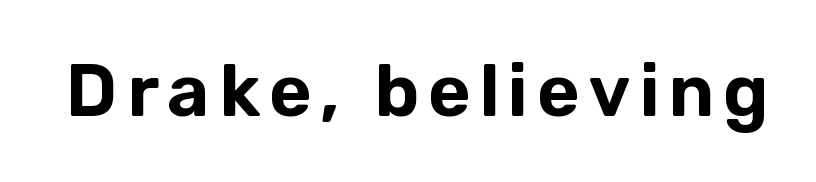
The image shows 73 px sans-serif type, upright; set not underlined; low stroke contrast and a medium x-height.
